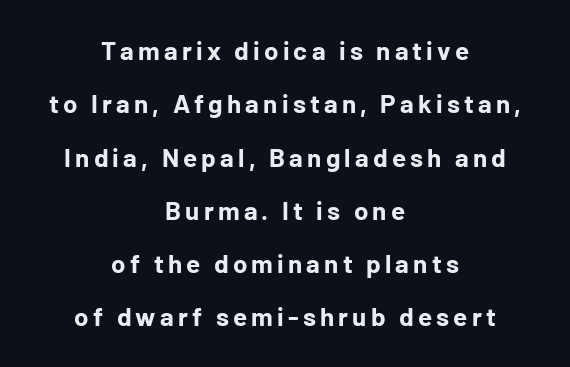
Q: Is the text bold? A: Yes.
Q: Is the text italic (slanted)? A: No, it is upright.
Q: Is the text underlined? A: No.
Q: How is the paragraph aligned? A: Centered.
Q: Is the spacing between lines tight, normal or loose? A: Loose.
